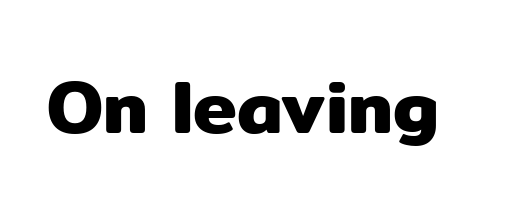
Q: Is the text italic (slanted)? A: No, it is upright.
Q: Is the typeface a serif or a sans-serif typeface? A: Sans-serif.
Q: Is the text underlined? A: No.
Q: Is the spacing between letters normal or unusually wide? A: Normal.
Q: Width (condensed, normal, or wide)? A: Normal.
Q: Stroke contrast? A: Low.
Q: x-height? A: Medium.
Q: Monospaced? A: No.
